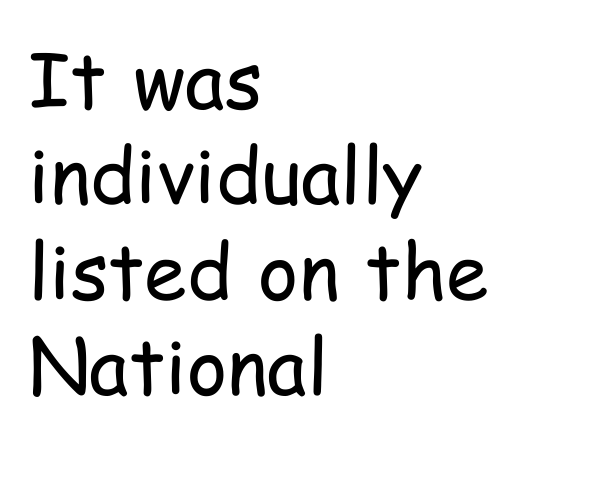
Q: Is the text bold? A: No.
Q: Is the text italic (slanted)? A: No, it is upright.
Q: Is the typeface a serif or a sans-serif typeface? A: Sans-serif.
Q: Is the text underlined? A: No.
Q: How is the paragraph aligned? A: Left-aligned.
Q: Is the spacing between letters normal or unusually wide? A: Normal.
Q: Width (condensed, normal, or wide)? A: Condensed.
Q: Stroke contrast? A: Low.
Q: x-height? A: Medium.
Q: Monospaced? A: No.
